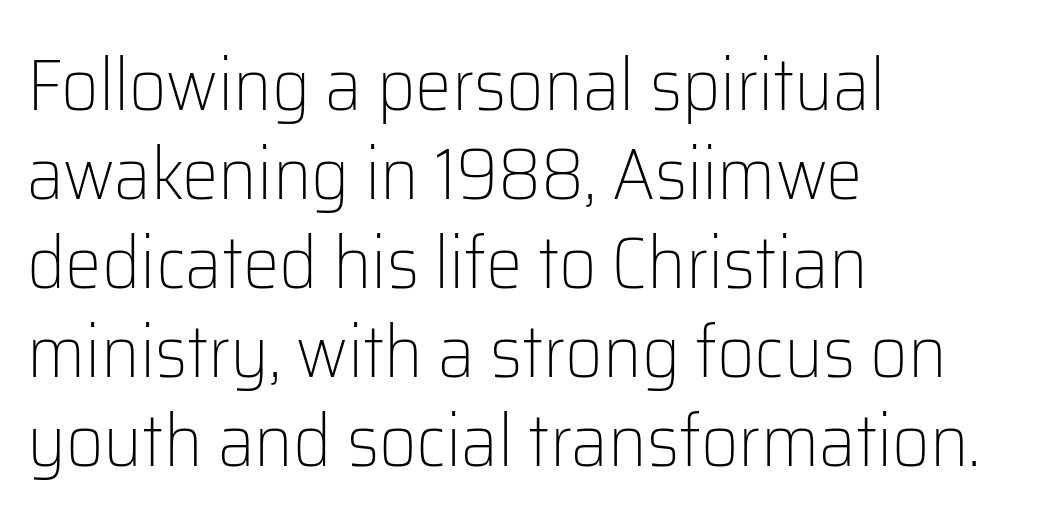
{"serif": "no", "italic": "no", "bold": "no", "weight": "light", "width": "normal", "stroke_contrast": "low", "x_height": "medium", "monospaced": "no", "underline": "no", "align": "left", "line_spacing_ratio": 1.22, "letter_spacing": "normal", "letter_spacing_em": 0.0, "glyph_px": 73}
